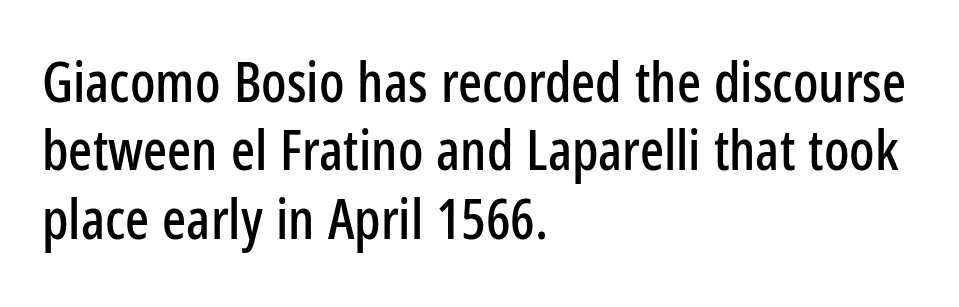
Clear beneath every line of the passage. The rendering uses natural spacing where letterforms have individual widths. There is no visible air inserted between adjacent glyphs. Note: no serifs on the glyphs. The text block is weighted toward the left margin, trailing off unevenly rightward. The specimen reads as upright at a glance.
